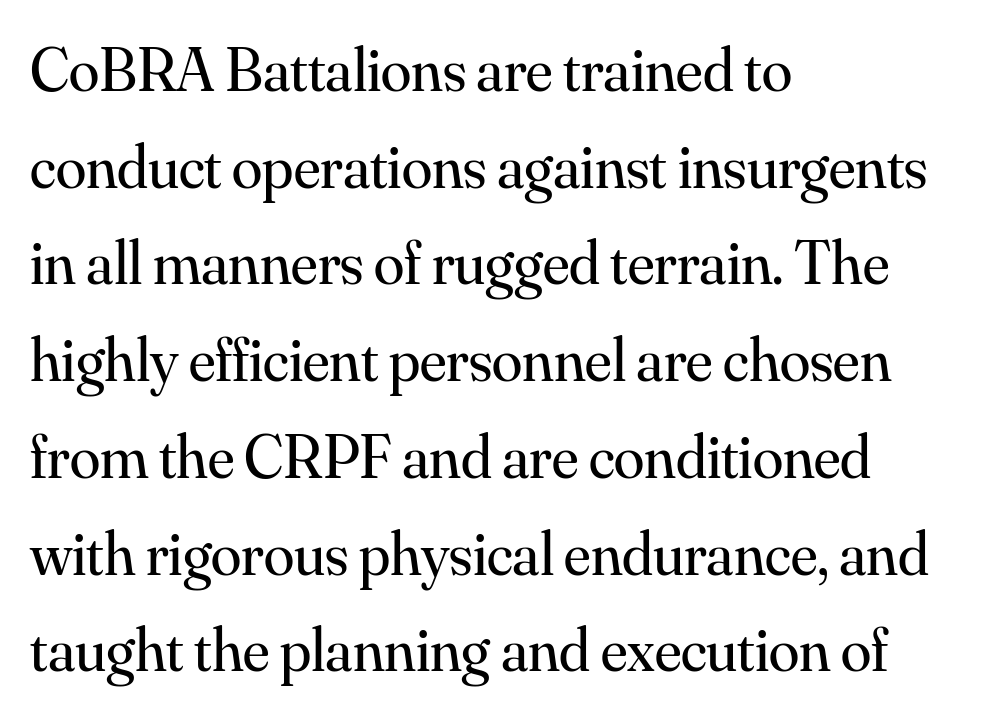
Students, observe: this is what conventionally led text looks like. In CSS terms this would be text-align: left. Underline: absent. Character widths vary here, with narrow letters taking less room than wide ones. Stroke terminals: seriffed. Short note: letters normally spaced.
